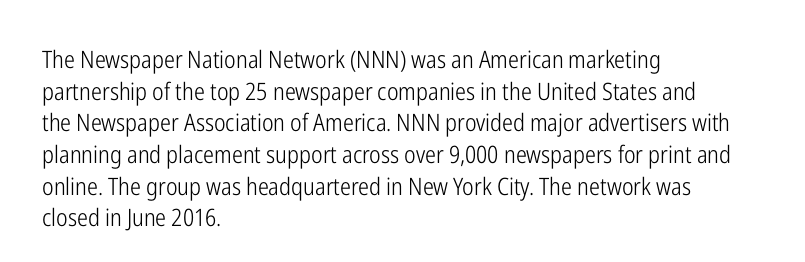
{"italic": "no", "bold": "no", "underline": "no", "align": "left", "line_spacing": "normal", "line_spacing_ratio": 1.32, "letter_spacing": "normal", "letter_spacing_em": 0.0, "glyph_px": 24}
